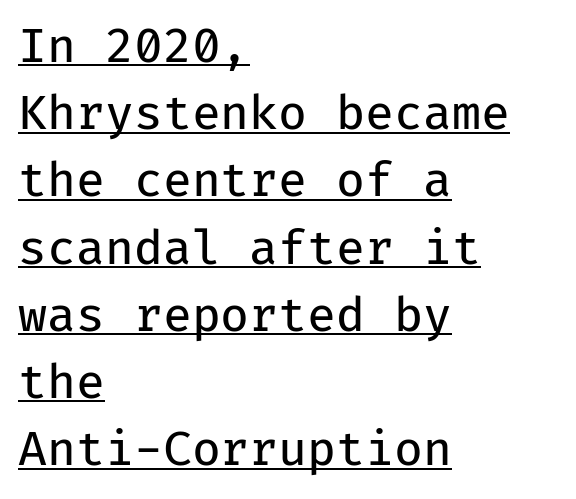
A normal amount of white space separates one row of letters from the next. Note: no serifs on the glyphs. Weight class: somewhere from thin through regular. Looks like someone drew a line under every word here. Default kerning and tracking; the words read as compact shapes. This sample is left-justified, so line endings fall wherever the words run out.
